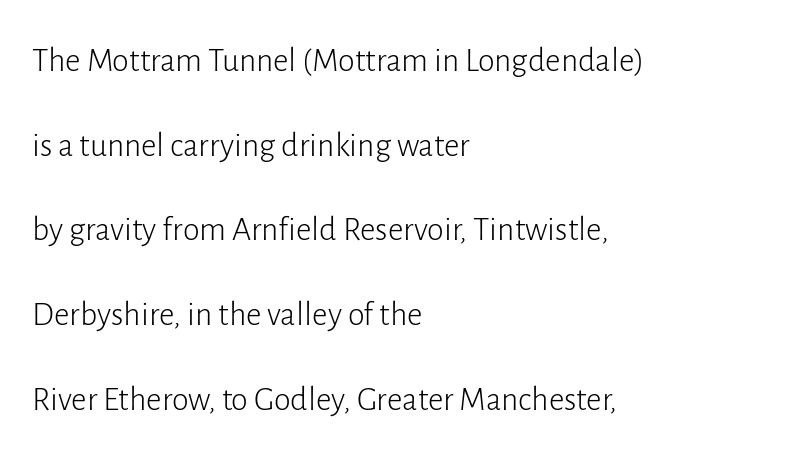
There is no visible air inserted between adjacent glyphs. Compared with typical paragraphs, the rows here are farther apart. The passage shown is not underscored anywhere. Unlike italic type, these characters show no tilt at all. Observe the absence of serifs on each vertical stroke in this sample. The rag falls on the right side of this text block.
